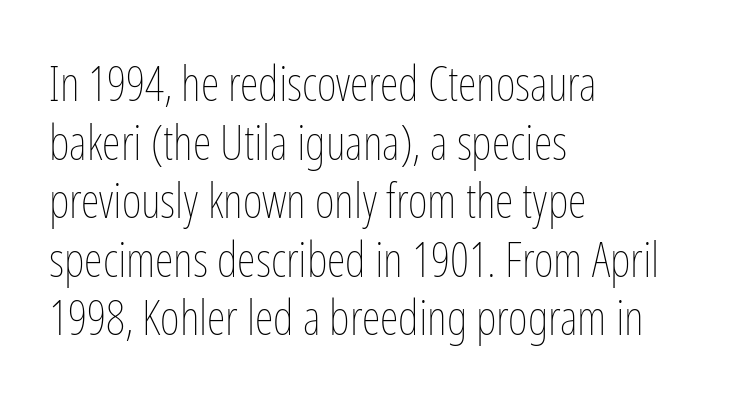
Q: Is the text bold? A: No.
Q: Is the text italic (slanted)? A: No, it is upright.
Q: Is the text underlined? A: No.
Q: How is the paragraph aligned? A: Left-aligned.
Q: Is the spacing between letters normal or unusually wide? A: Normal.
Q: Width (condensed, normal, or wide)? A: Condensed.
Q: Stroke contrast? A: Low.
Q: x-height? A: Medium.
Q: Monospaced? A: No.
